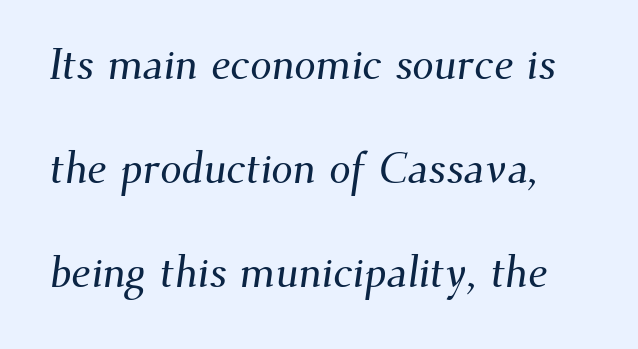
The passage shown has conventional tracking throughout. The glyphs are unaccompanied by any horizontal stroke below them. The face used here is proportionally spaced, like ordinary book or web type. The text was rendered using a seriffed face with decorative stroke endings.
